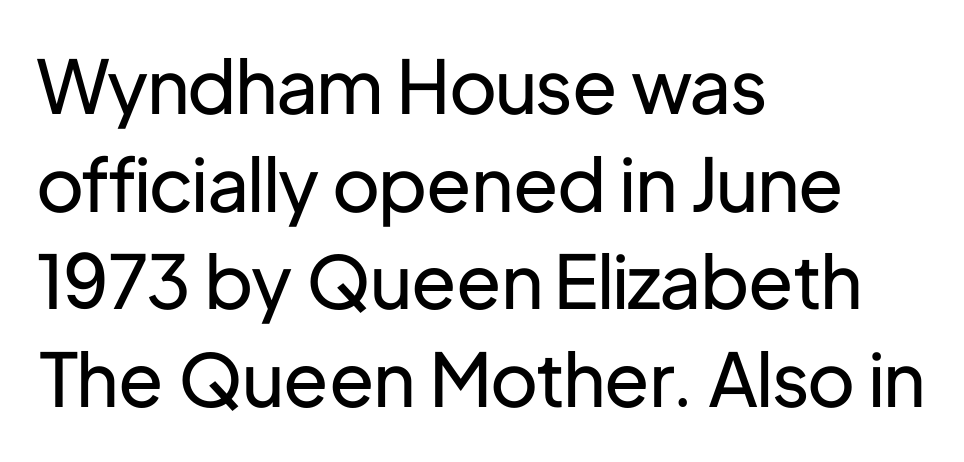
The image shows 74 px regular-weight sans-serif type, upright; set left-aligned, normal line spacing (1.32x), normal letter spacing, not underlined; low stroke contrast and a medium x-height.
